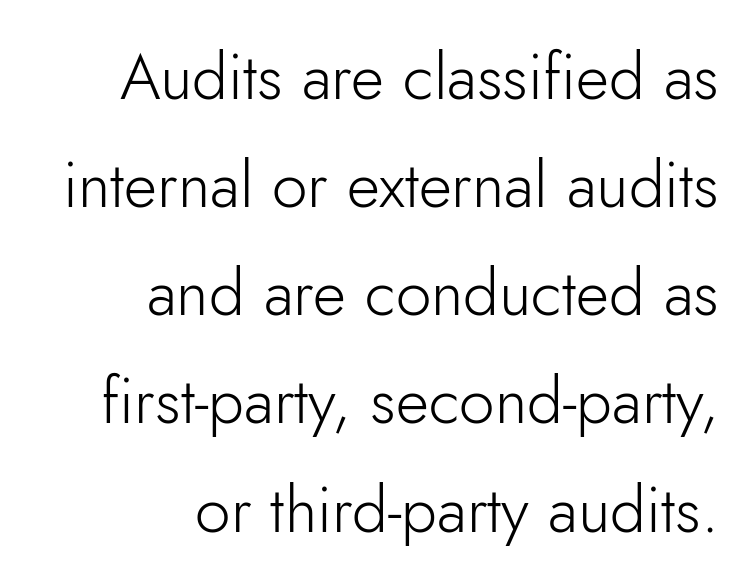
The image shows 64 px light sans-serif type, upright; set right-aligned, normal line spacing (1.69x), normal letter spacing, not underlined; low stroke contrast and a small x-height.
